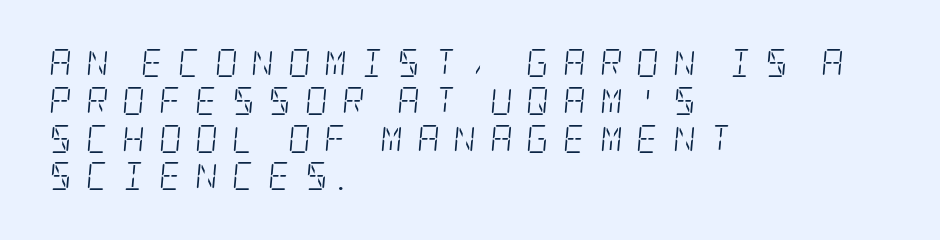
The image shows 28 px light, condensed serif type, italic (leaning right); set left-aligned, normal line spacing (1.35x), unusually wide letter spacing (+0.49 em), not underlined; low stroke contrast and a large x-height.
